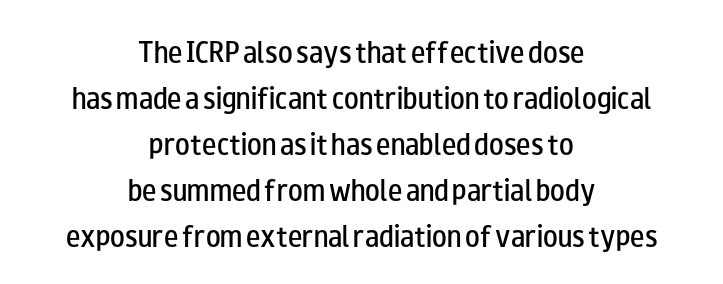
In CSS terms this would be text-align: center. Nope, not italic — everything's standing straight. Stems and bowls a touch heavier than normal — semibold. A bare baseline throughout the passage.
